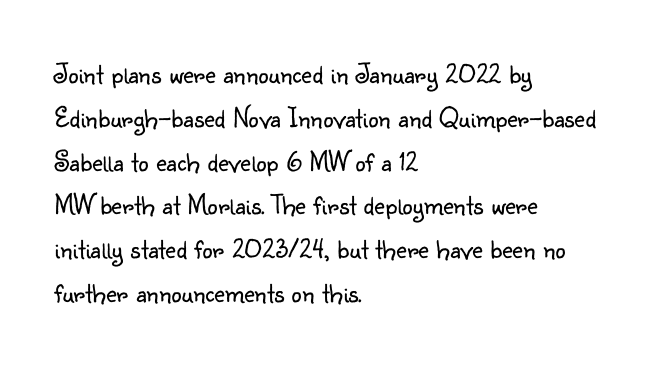
{"serif": "no", "italic": "no", "bold": "no", "weight": "light", "width": "normal", "stroke_contrast": "low", "x_height": "small", "monospaced": "no", "underline": "no", "align": "left", "line_spacing": "normal", "line_spacing_ratio": 1.51, "letter_spacing": "normal", "letter_spacing_em": 0.0, "glyph_px": 29}
